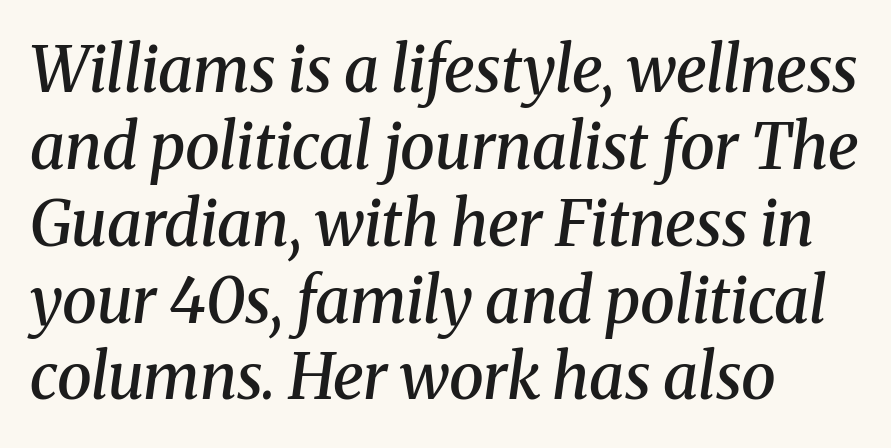
{"serif": "yes", "italic": "yes", "lean": "right", "slant_degrees": 8, "bold": "semi", "weight": "semibold", "width": "normal", "stroke_contrast": "medium", "x_height": "medium", "monospaced": "no", "underline": "no", "align": "left", "line_spacing_ratio": 1.22, "letter_spacing": "normal", "letter_spacing_em": 0.0, "glyph_px": 63}
